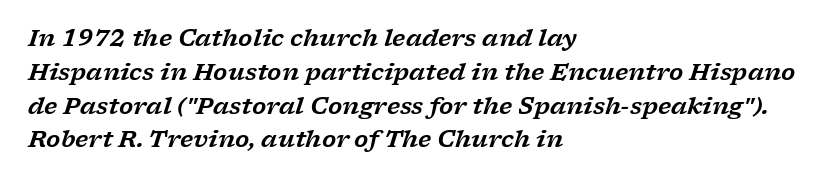
{"italic": "yes", "lean": "right", "slant_degrees": 17, "underline": "no", "align": "left", "line_spacing": "normal", "line_spacing_ratio": 1.47, "letter_spacing": "normal", "letter_spacing_em": 0.0, "glyph_px": 23}
